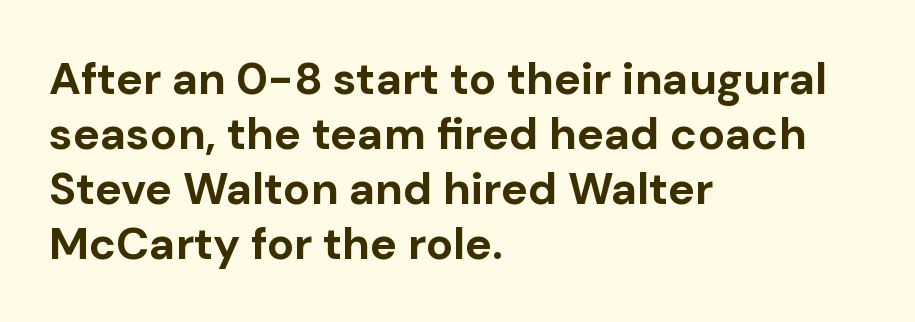
The image shows 45 px bold sans-serif type, upright; set left-aligned, line spacing 1.22x, normal letter spacing, not underlined; low stroke contrast and a medium x-height.
